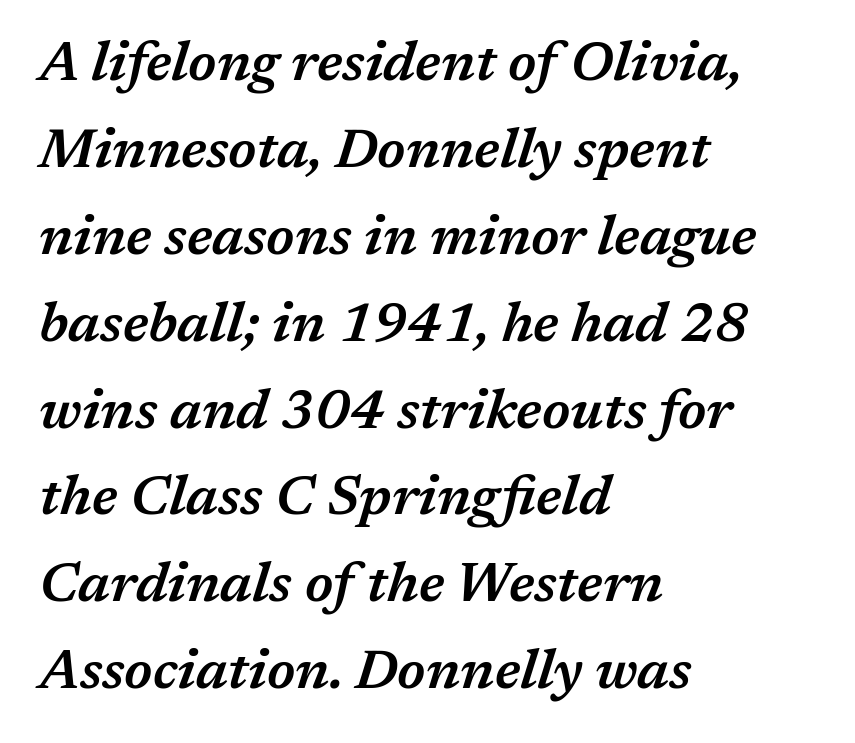
The rendering keeps characters at their native spacing. In terms of posture, this sample is oblique. Casual observation: everything's shoved over to the left. The space directly below the letters is spotless. Each letter keeps its own natural width here, so spacing adapts to shape. Normally led — the rows are evenly, conventionally spaced.
